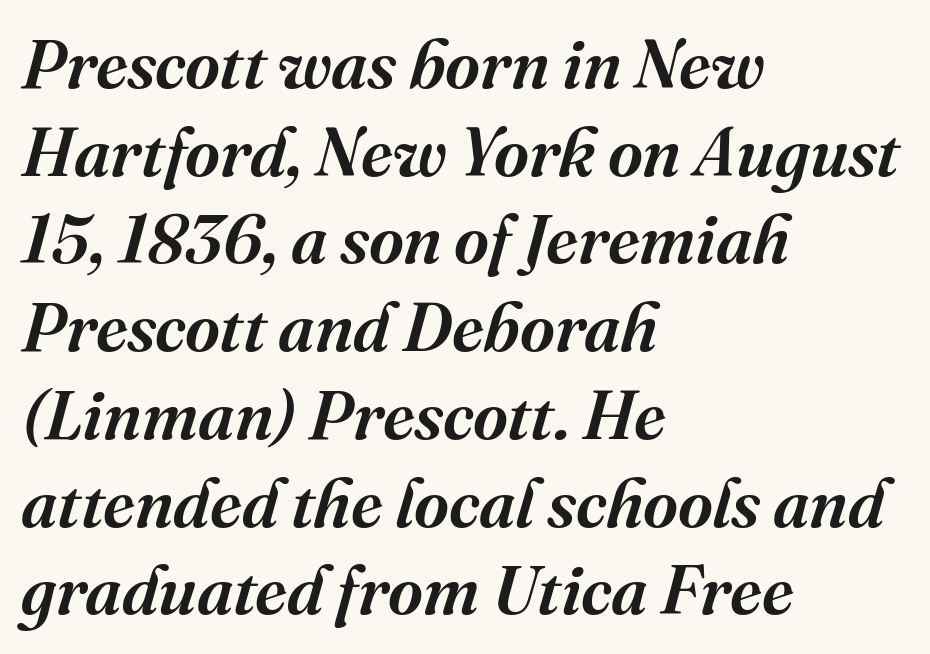
The image shows 68 px serif type, italic (leaning right); set left-aligned, normal line spacing (1.29x), normal letter spacing, not underlined; medium stroke contrast and a medium x-height.
